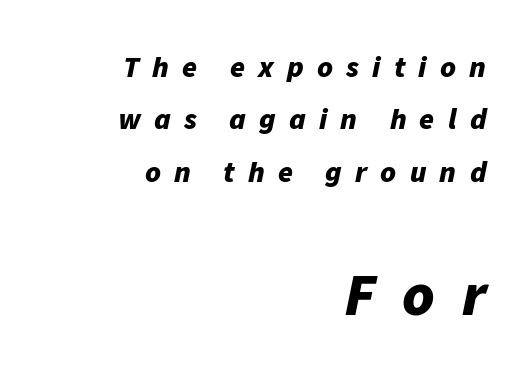
{"italic": "yes", "lean": "right", "slant_degrees": 11, "bold": "yes", "weight": "bold", "width": "normal", "stroke_contrast": "low", "x_height": "medium", "monospaced": "no", "underline": "no", "align": "right", "line_spacing_ratio": 1.75, "letter_spacing": "wide", "letter_spacing_em": 0.44, "larger_block": "second", "size_ratio": 2.03, "glyph_px": 61}
